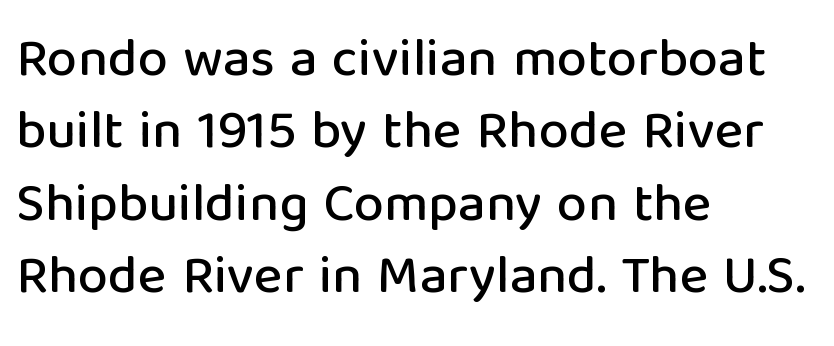
{"serif": "no", "italic": "no", "width": "normal", "stroke_contrast": "low", "x_height": "medium", "monospaced": "no", "underline": "no", "align": "left", "line_spacing": "normal", "line_spacing_ratio": 1.34, "letter_spacing": "normal", "letter_spacing_em": 0.0, "glyph_px": 54}
